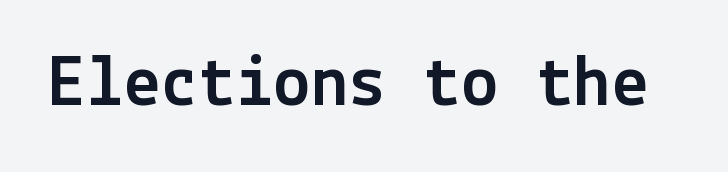
The image shows 75 px sans-serif type, upright; set normal letter spacing, not underlined; a medium x-height.
